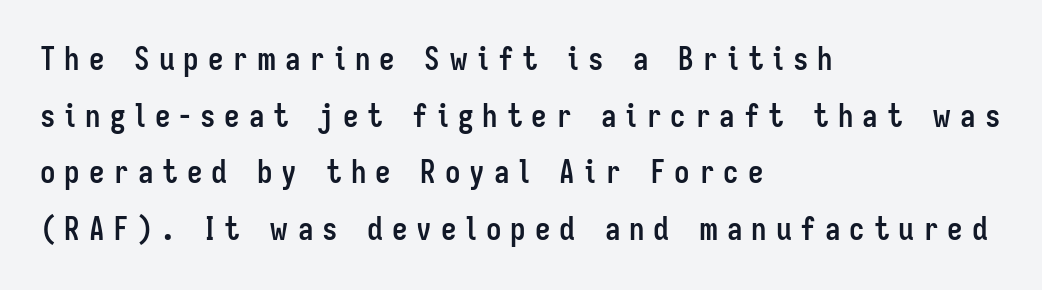
Q: Is the text bold? A: Yes.
Q: Is the text italic (slanted)? A: No, it is upright.
Q: Is the typeface a serif or a sans-serif typeface? A: Sans-serif.
Q: Is the text underlined? A: No.
Q: How is the paragraph aligned? A: Left-aligned.
Q: Is the spacing between letters normal or unusually wide? A: Unusually wide.
Q: Width (condensed, normal, or wide)? A: Condensed.
Q: Stroke contrast? A: Low.
Q: x-height? A: Medium.
Q: Monospaced? A: No.
